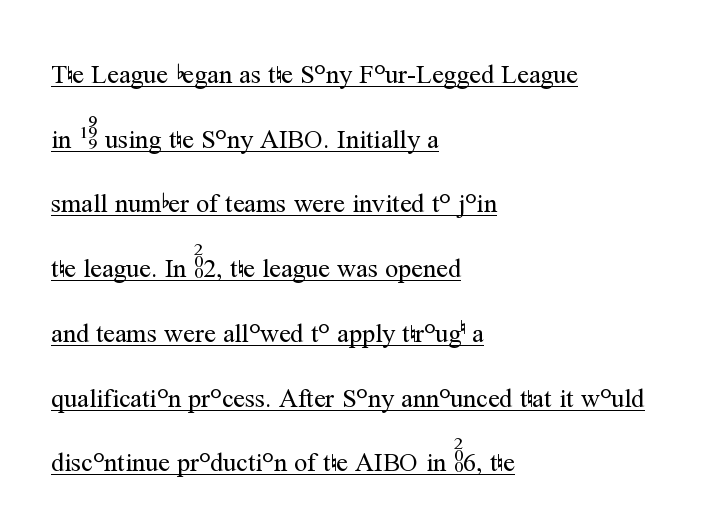
The image shows 26 px text type, upright; set left-aligned, loose line spacing (2.49x), normal letter spacing, underlined.
